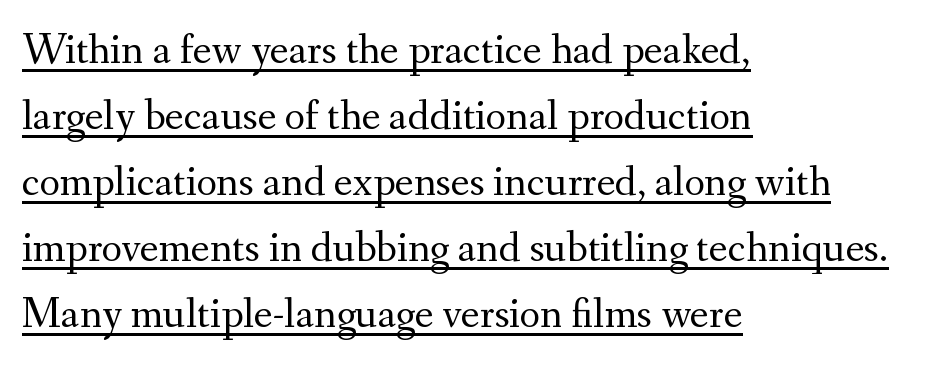
Caption: lettering with a line underneath. Compared with a typical body face, this is equally light or lighter still. Ascenders rise straight up at ninety degrees. Baseline-to-baseline distance is the conventional proportion of letter height. Look at the bottom of the vertical strokes: they flare into serifs here. Layout note: lines flush left.
